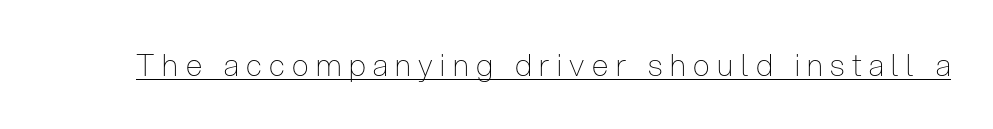
{"serif": "no", "italic": "no", "bold": "no", "weight": "thin", "width": "condensed", "stroke_contrast": "low", "x_height": "medium", "monospaced": "no", "underline": "yes", "letter_spacing": "wide", "letter_spacing_em": 0.25, "glyph_px": 30}
